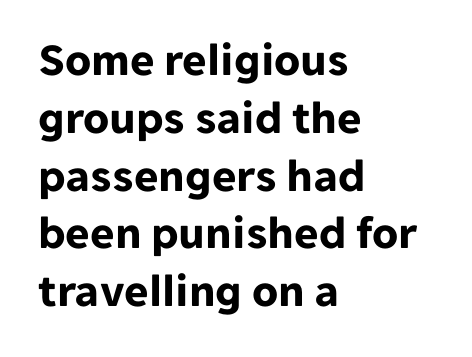
{"serif": "no", "italic": "no", "bold": "yes", "weight": "bold", "width": "normal", "stroke_contrast": "low", "x_height": "medium", "monospaced": "no", "underline": "no", "align": "left", "line_spacing_ratio": 1.23, "letter_spacing": "normal", "letter_spacing_em": 0.0, "glyph_px": 47}
